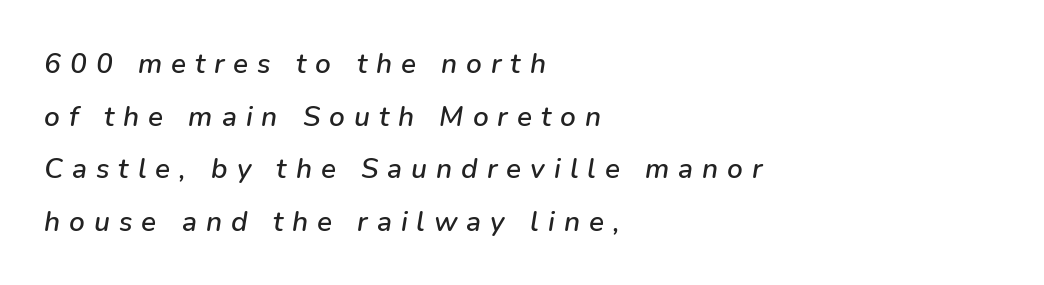
{"italic": "yes", "lean": "right", "slant_degrees": 9, "width": "normal", "stroke_contrast": "low", "x_height": "medium", "monospaced": "no", "underline": "no", "align": "left", "line_spacing_ratio": 1.88, "letter_spacing": "wide", "letter_spacing_em": 0.32, "glyph_px": 28}
